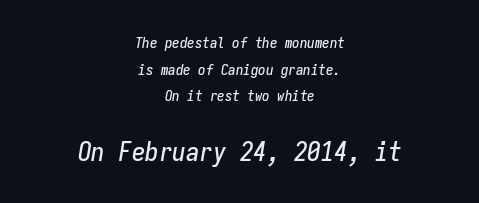
Underlining? Definitely not there. The paragraph shown floats in the horizontal middle. Is the type slanted? Yes — the strokes lean at a clear angle. The tracking reads as untouched default to a designer's eye. Look at the glyph heights: the lower group is clearly the bigger setting.
